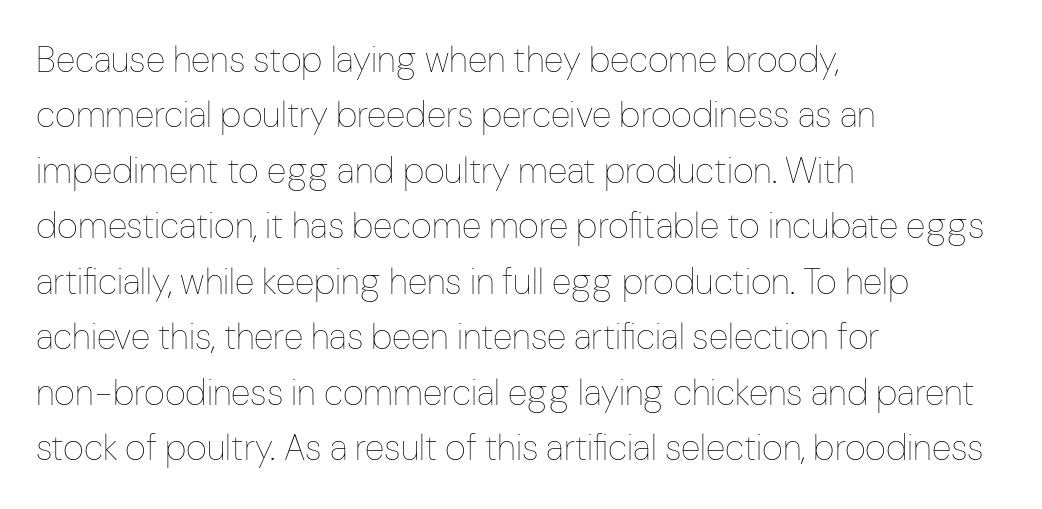
The image shows 36 px thin, condensed type, upright; set left-aligned, normal line spacing (1.54x), normal letter spacing, not underlined; low stroke contrast and a medium x-height.
